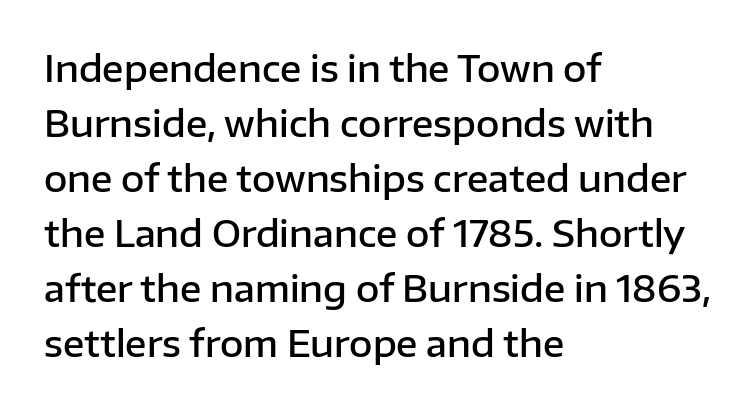
Q: Is the text bold? A: Semi-bold.
Q: Is the text italic (slanted)? A: No, it is upright.
Q: Is the typeface a serif or a sans-serif typeface? A: Sans-serif.
Q: Is the text underlined? A: No.
Q: How is the paragraph aligned? A: Left-aligned.
Q: Is the spacing between letters normal or unusually wide? A: Normal.
Q: Is the spacing between lines tight, normal or loose? A: Normal.
Q: Width (condensed, normal, or wide)? A: Normal.
Q: Stroke contrast? A: Low.
Q: x-height? A: Medium.
Q: Monospaced? A: No.
